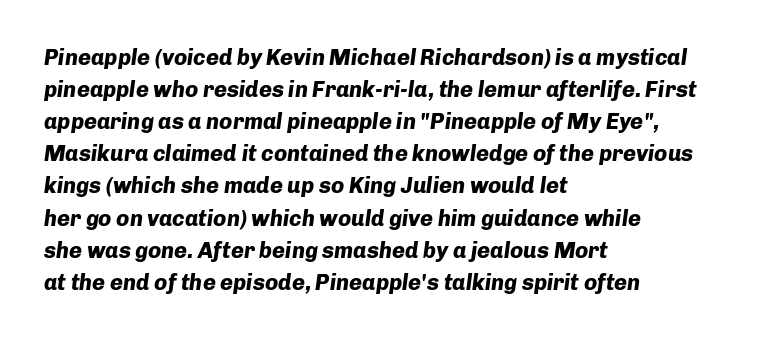
Q: Is the text bold? A: Yes.
Q: Is the text italic (slanted)? A: Yes, it leans right by about 8 degrees.
Q: Is the text underlined? A: No.
Q: How is the paragraph aligned? A: Left-aligned.
Q: Is the spacing between letters normal or unusually wide? A: Normal.
Q: Is the spacing between lines tight, normal or loose? A: Normal.
